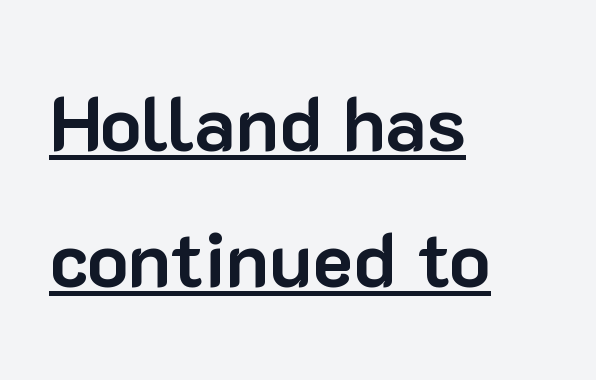
The image shows 77 px bold sans-serif type, upright; set left-aligned, line spacing 1.76x, normal letter spacing, underlined; low stroke contrast and a medium x-height.
